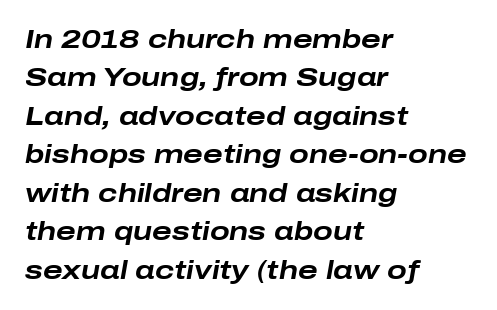
{"italic": "yes", "lean": "right", "slant_degrees": 10, "bold": "yes", "underline": "no", "align": "left", "line_spacing": "normal", "line_spacing_ratio": 1.48, "letter_spacing": "normal", "letter_spacing_em": 0.0, "glyph_px": 26}
